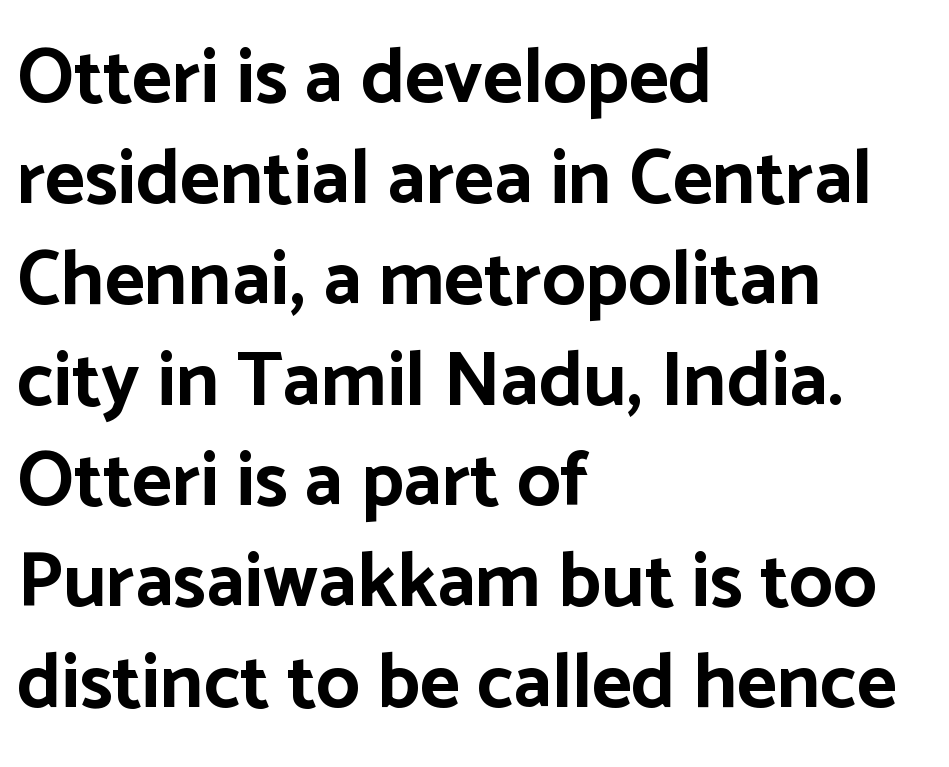
Nothing unusual about the tracking: characters are spaced as the font intends. No italicization has been applied; the sample stays upright. Has an underline been added? It has not. The rendering uses a bold face; every stroke is thick and dark.
